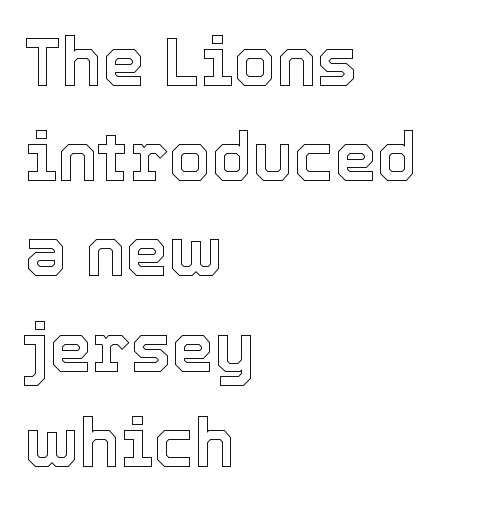
Default kerning and tracking; the words read as compact shapes. Any mark beneath the type? The region is blank. This sample keeps an unexceptional amount of space between lines. Notice how the stems are strictly vertical — no italics here. The text block is weighted toward the left margin, trailing off unevenly rightward. The face used here is proportionally spaced, like ordinary book or web type.
